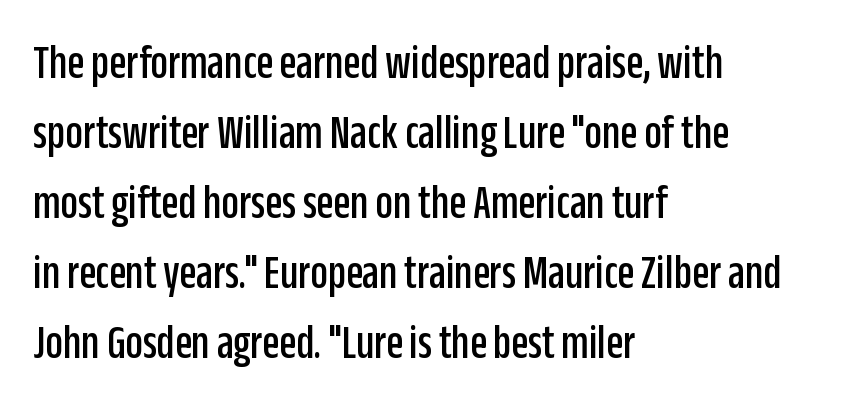
{"serif": "no", "italic": "no", "width": "condensed", "stroke_contrast": "low", "x_height": "large", "monospaced": "no", "underline": "no", "align": "left", "line_spacing": "normal", "line_spacing_ratio": 1.43, "letter_spacing": "normal", "letter_spacing_em": 0.0, "glyph_px": 49}
